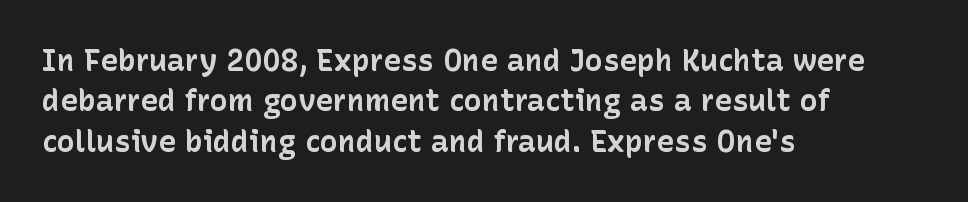
The image shows 30 px bold sans-serif type, upright; set left-aligned, normal line spacing (1.35x), normal letter spacing, not underlined; low stroke contrast and a medium x-height.
